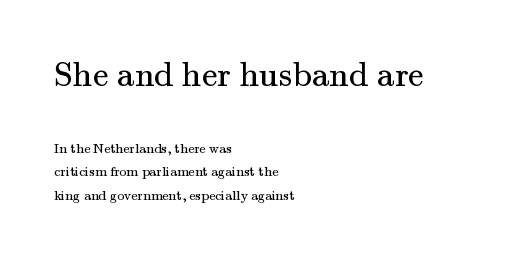
Here the glyphs are tracked normally, forming tight word shapes. Here the first block reads like a headline and the second like body copy. Think of a printed novel: that variable character pitch is what you see here. No heavy texture on the line: the type isn't bold. Is this a sans? No — the strokes have serifs.
